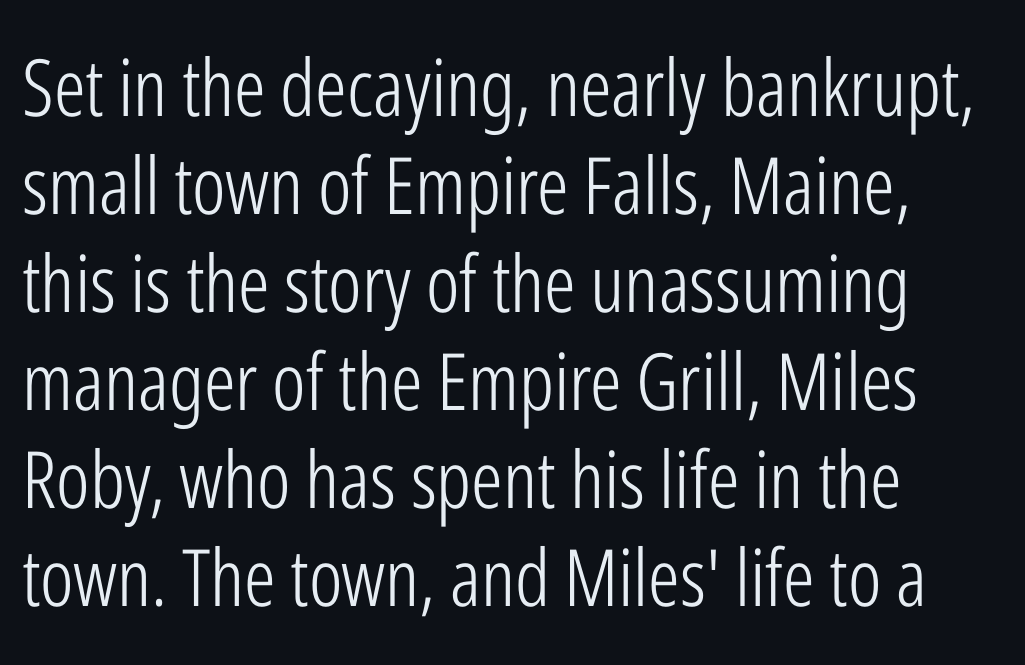
Q: Is the text bold? A: No.
Q: Is the text italic (slanted)? A: No, it is upright.
Q: Is the typeface a serif or a sans-serif typeface? A: Sans-serif.
Q: Is the text underlined? A: No.
Q: How is the paragraph aligned? A: Left-aligned.
Q: Is the spacing between letters normal or unusually wide? A: Normal.
Q: Width (condensed, normal, or wide)? A: Condensed.
Q: Stroke contrast? A: Low.
Q: x-height? A: Medium.
Q: Monospaced? A: No.
